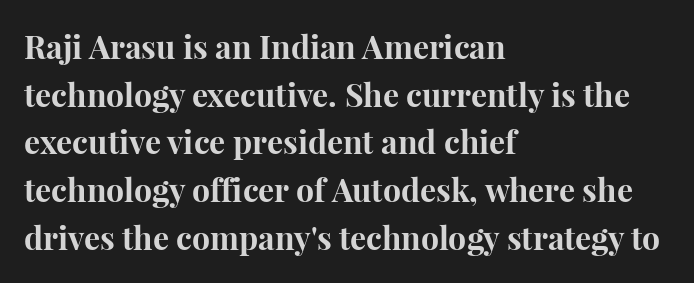
{"serif": "yes", "italic": "no", "bold": "yes", "weight": "bold", "width": "normal", "stroke_contrast": "high", "x_height": "medium", "monospaced": "no", "underline": "no", "align": "left", "line_spacing": "normal", "line_spacing_ratio": 1.49, "letter_spacing": "normal", "letter_spacing_em": 0.0, "glyph_px": 32}
